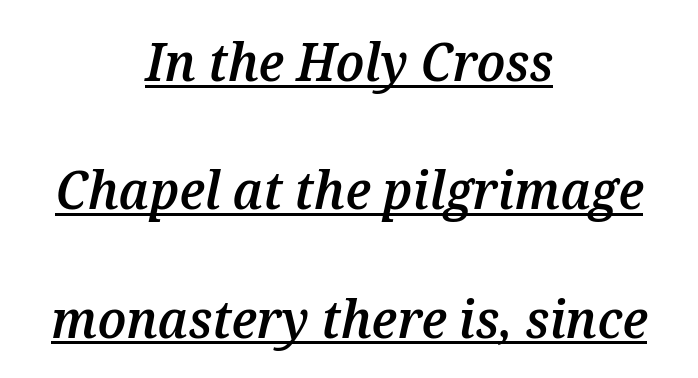
The image shows 53 px semibold type, italic (leaning right); set centered, loose line spacing (2.42x), normal letter spacing, underlined; medium stroke contrast and a medium x-height.
